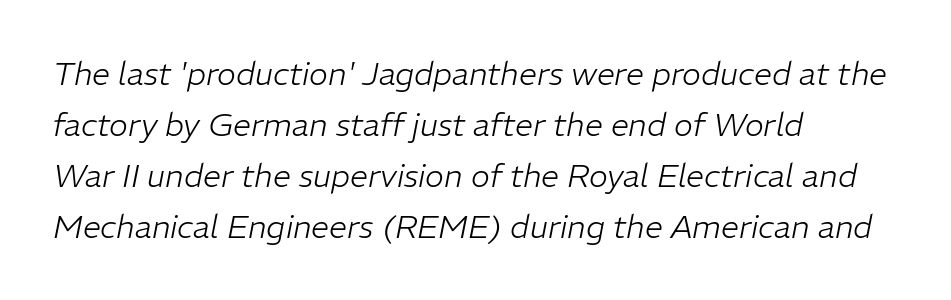
The image shows 32 px light type, italic (leaning right); set left-aligned, normal line spacing (1.59x), normal letter spacing, not underlined; low stroke contrast and a medium x-height.
